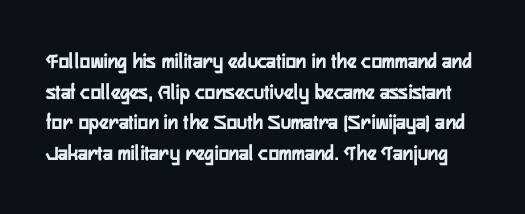
Evenly set lines give the paragraph a standard silhouette. Vertical strokes here are truly vertical. The space directly below the letters is spotless. How heavy is the stroke? Heavy — this is a bold. The rendering keeps characters at their native spacing.
